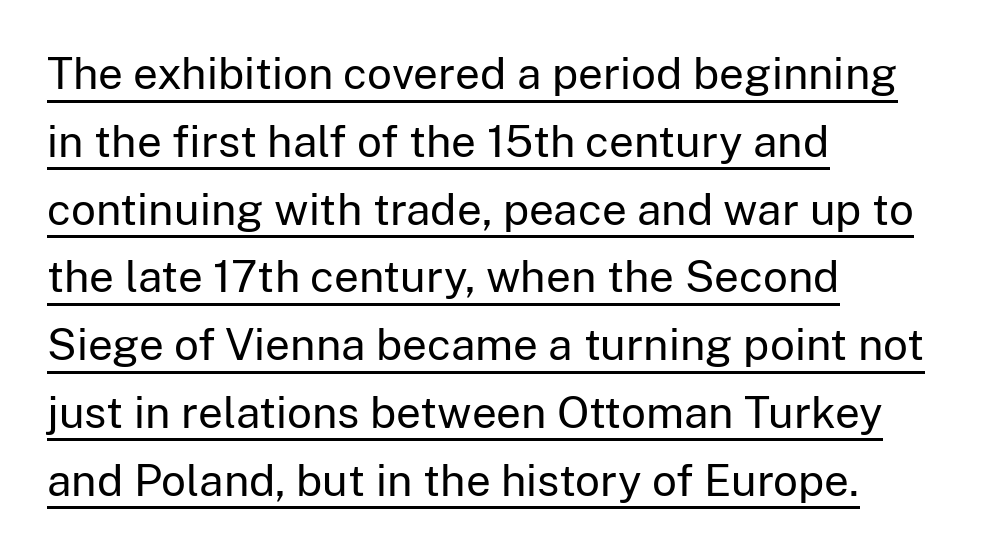
Q: Is the text bold? A: No.
Q: Is the text italic (slanted)? A: No, it is upright.
Q: Is the typeface a serif or a sans-serif typeface? A: Sans-serif.
Q: Is the text underlined? A: Yes.
Q: How is the paragraph aligned? A: Left-aligned.
Q: Is the spacing between letters normal or unusually wide? A: Normal.
Q: Is the spacing between lines tight, normal or loose? A: Normal.
Q: Width (condensed, normal, or wide)? A: Normal.
Q: Stroke contrast? A: Low.
Q: x-height? A: Medium.
Q: Monospaced? A: No.
